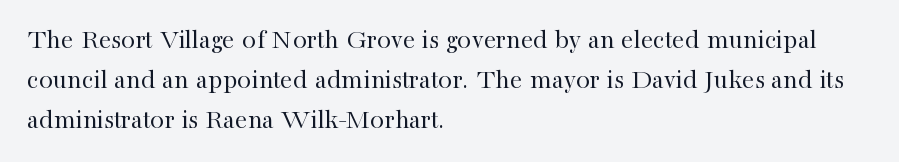
Letter spacing: default. Leading matches the norm, producing a regular column. Ascenders rise straight up at ninety degrees. The letters look calm and open, with moderate or lighter stems.
